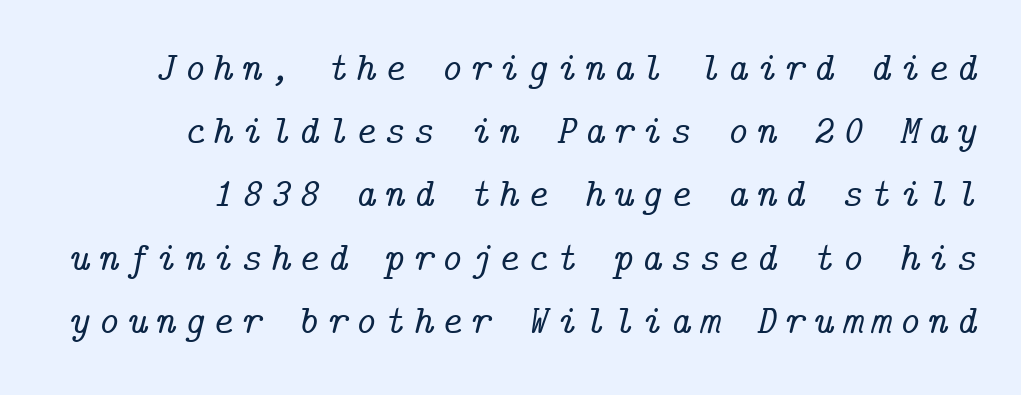
Q: Is the text italic (slanted)? A: Yes, it leans right by about 14 degrees.
Q: Is the typeface a serif or a sans-serif typeface? A: Serif.
Q: Is the text underlined? A: No.
Q: Is the spacing between lines tight, normal or loose? A: Normal.
Q: Width (condensed, normal, or wide)? A: Normal.
Q: Stroke contrast? A: Low.
Q: x-height? A: Medium.
